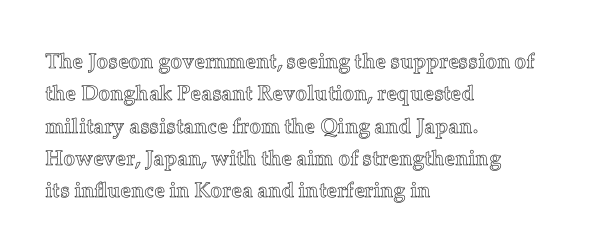
Q: Is the text italic (slanted)? A: No, it is upright.
Q: Is the text underlined? A: No.
Q: How is the paragraph aligned? A: Left-aligned.
Q: Is the spacing between letters normal or unusually wide? A: Normal.
Q: Is the spacing between lines tight, normal or loose? A: Normal.
